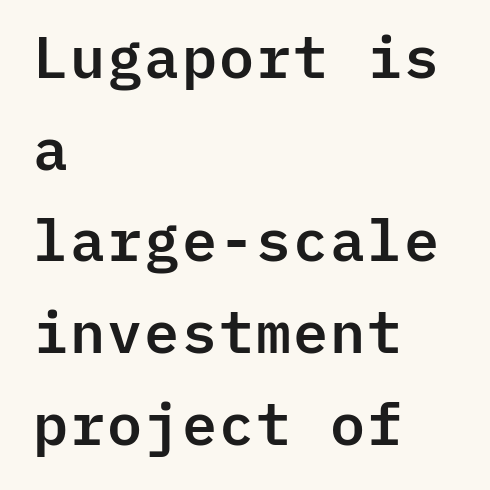
Spacing between characters is what you'd get straight out of the box. Italic: no, the glyphs are upright roman. The passage shown stacks its lines at a standard gap. To sum up the face: it is a sans, with no serifs.
